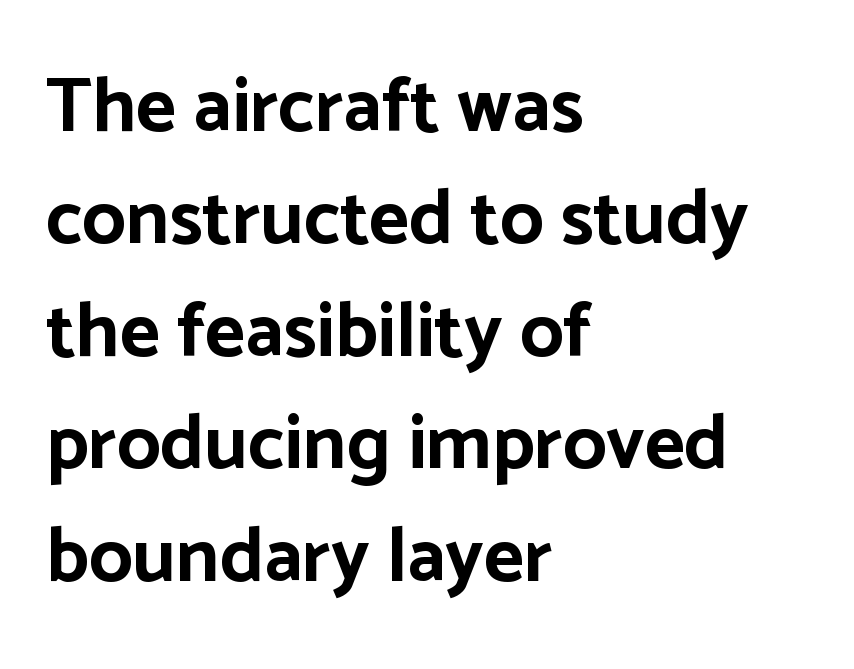
{"serif": "no", "italic": "no", "bold": "yes", "weight": "bold", "width": "normal", "stroke_contrast": "low", "x_height": "medium", "monospaced": "no", "underline": "no", "align": "left", "line_spacing": "normal", "line_spacing_ratio": 1.46, "letter_spacing": "normal", "letter_spacing_em": 0.0, "glyph_px": 77}
